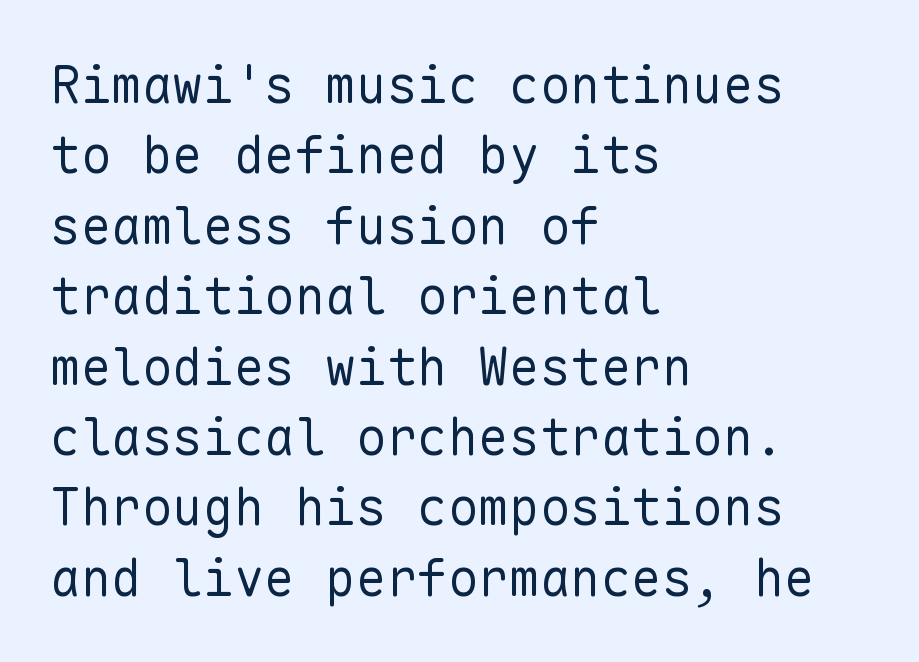
Q: Is the text bold? A: No.
Q: Is the text italic (slanted)? A: No, it is upright.
Q: Is the typeface a serif or a sans-serif typeface? A: Sans-serif.
Q: Is the text underlined? A: No.
Q: How is the paragraph aligned? A: Left-aligned.
Q: Is the spacing between letters normal or unusually wide? A: Normal.
Q: Is the spacing between lines tight, normal or loose? A: Normal.
Q: Width (condensed, normal, or wide)? A: Normal.
Q: Stroke contrast? A: Low.
Q: x-height? A: Medium.
Q: Monospaced? A: Yes.
